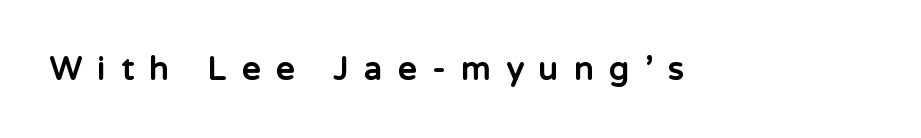
Q: Is the text bold? A: Yes.
Q: Is the text italic (slanted)? A: No, it is upright.
Q: Is the typeface a serif or a sans-serif typeface? A: Sans-serif.
Q: Is the text underlined? A: No.
Q: Is the spacing between letters normal or unusually wide? A: Unusually wide.
Q: Width (condensed, normal, or wide)? A: Normal.
Q: Stroke contrast? A: Low.
Q: x-height? A: Medium.
Q: Monospaced? A: No.
